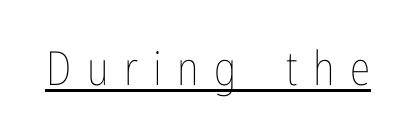
Underlining? Definitely there. Notice how the stems are strictly vertical — no italics here. The cut favours lightness, reaching ordinary text weight at its darkest. Glyph-to-glyph distance is far greater than everyday printed text.
